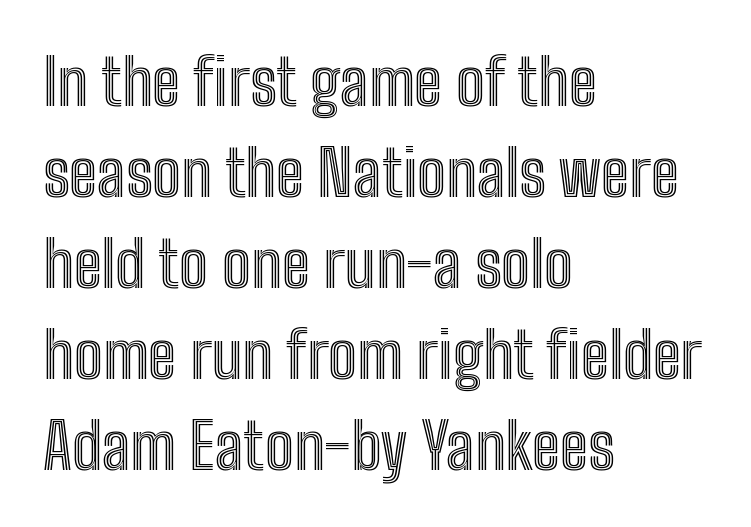
The image shows 64 px condensed type, upright; set left-aligned, normal line spacing (1.42x), normal letter spacing, not underlined; a medium x-height.
